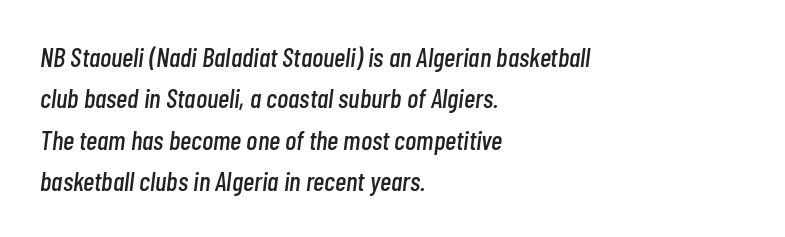
Q: Is the text italic (slanted)? A: Yes, it leans right by about 7 degrees.
Q: Is the text underlined? A: No.
Q: How is the paragraph aligned? A: Left-aligned.
Q: Is the spacing between letters normal or unusually wide? A: Normal.
Q: Is the spacing between lines tight, normal or loose? A: Normal.
